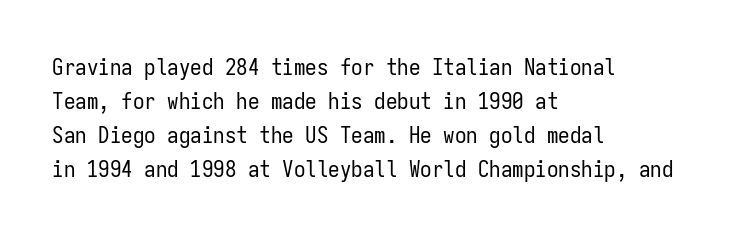
The type sits square on the baseline with zero lean. Stem width sits at or under what a default text font uses. Horizontally, the lines are justified to the leading edge only. This sample keeps an unexceptional amount of space between lines. The space beneath each line is pristine and unruled. There is no visible air inserted between adjacent glyphs.
